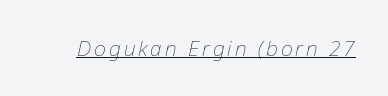
Q: Is the text bold? A: No.
Q: Is the text italic (slanted)? A: Yes, it leans right by about 12 degrees.
Q: Is the text underlined? A: Yes.
